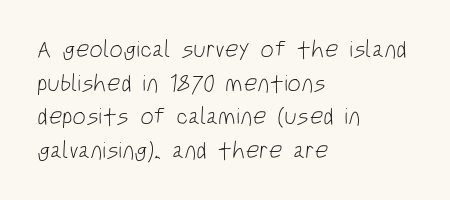
Q: Is the text bold? A: No.
Q: Is the text underlined? A: No.
Q: How is the paragraph aligned? A: Left-aligned.
Q: Is the spacing between letters normal or unusually wide? A: Normal.
Q: Is the spacing between lines tight, normal or loose? A: Normal.
